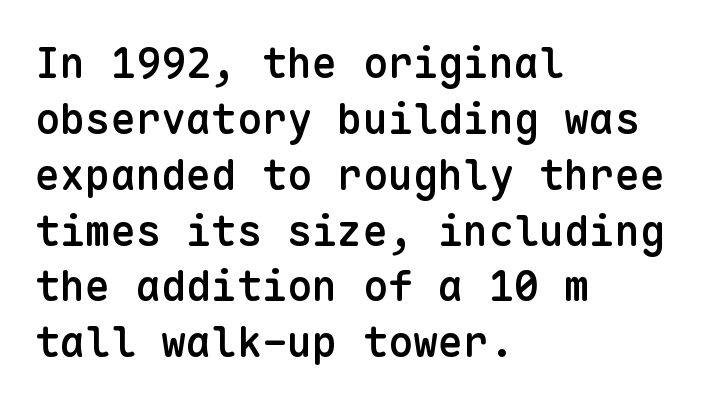
{"serif": "no", "italic": "no", "bold": "semi", "weight": "semibold", "width": "normal", "stroke_contrast": "low", "x_height": "medium", "monospaced": "yes", "underline": "no", "align": "left", "line_spacing": "normal", "line_spacing_ratio": 1.33, "letter_spacing": "normal", "letter_spacing_em": 0.0, "glyph_px": 42}
